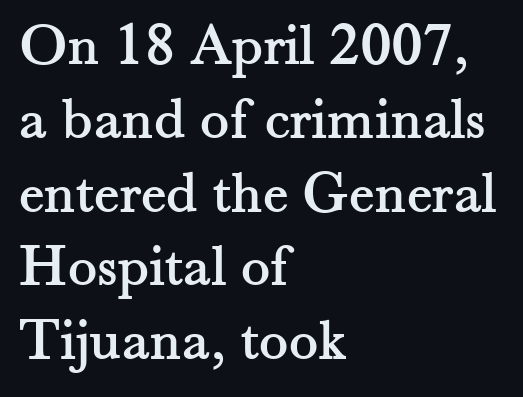
The image shows 61 px serif type, upright; set left-aligned, line spacing 1.21x, normal letter spacing, not underlined; medium stroke contrast and a small x-height.
